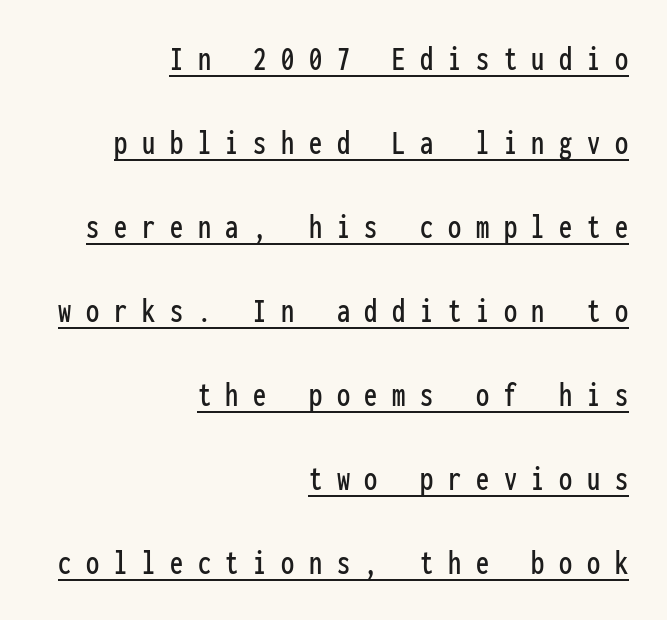
{"serif": "no", "italic": "no", "width": "condensed", "stroke_contrast": "low", "x_height": "medium", "monospaced": "yes", "underline": "yes", "align": "right", "line_spacing": "loose", "line_spacing_ratio": 2.4, "letter_spacing": "wide", "letter_spacing_em": 0.42, "glyph_px": 35}
